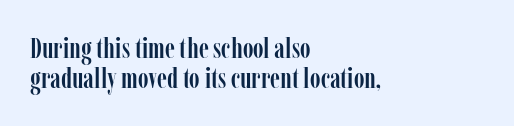
Line beginnings align vertically; line endings do not. Here the designer chose a conventional face with non-uniform glyph widths. A typesetter would mark this as roman, not italic. Observe the serifs anchoring each vertical stroke in this sample. The space directly below the letters is spotless. Compared with typical paragraphs, the rows here are closer together.
